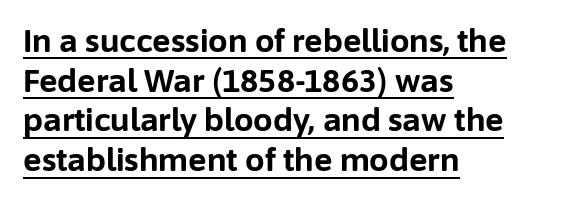
Is the letter spacing exaggerated? No — it looks like the ordinary default. Horizontally, the lines are justified to the leading edge only. Looks like regular typesetting: each glyph gets only the width it needs. Nothing sits at the stroke ends, so this counts as sans-serif.
